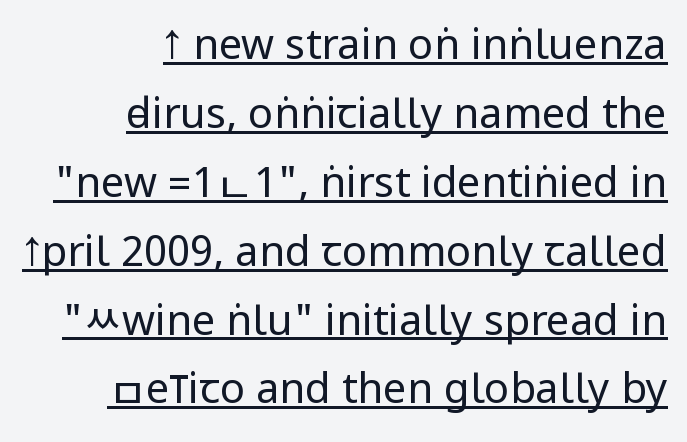
The passage shown stacks its lines at a standard gap. A roman cut, with each character standing at attention. A typographer would call this underscored text. The passage shown has conventional tracking throughout.
